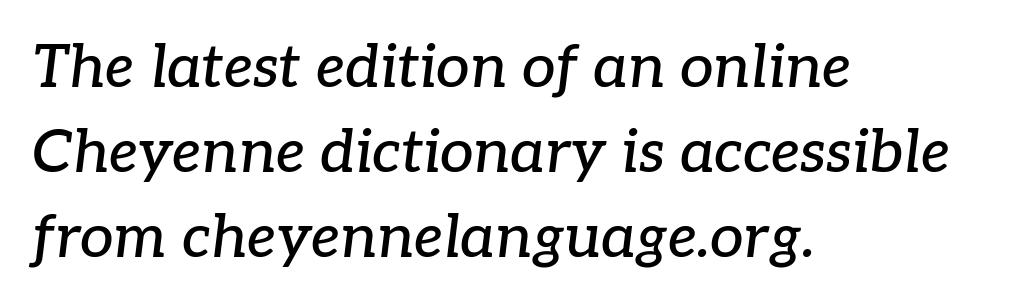
You can tell it's italic because the verticals aren't actually vertical. Default kerning and tracking; the words read as compact shapes. You could not count columns in this text — the font is proportionally spaced. Check where the strokes stop: tiny serifs finish them off. Has an underline been added? It has not.
